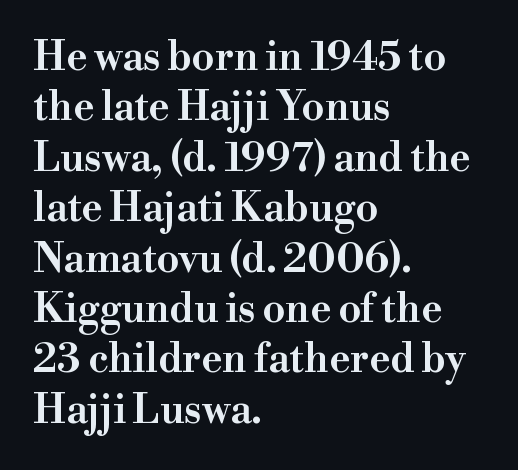
In terms of leading, this rendering sits right in the middle. Beneath every word, the page is bare. Spacing between characters is what you'd get straight out of the box. Ordinary non-slanted type is in use.
